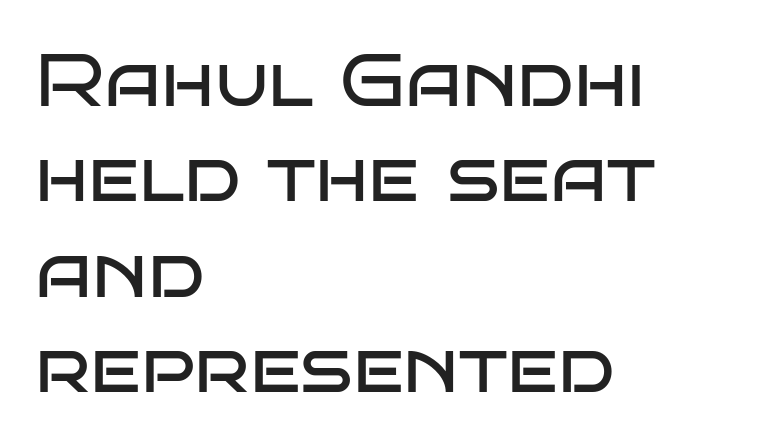
The image shows 74 px regular-weight, wide sans-serif type, upright; set left-aligned, normal line spacing (1.29x), normal letter spacing, not underlined; low stroke contrast and a large x-height.
